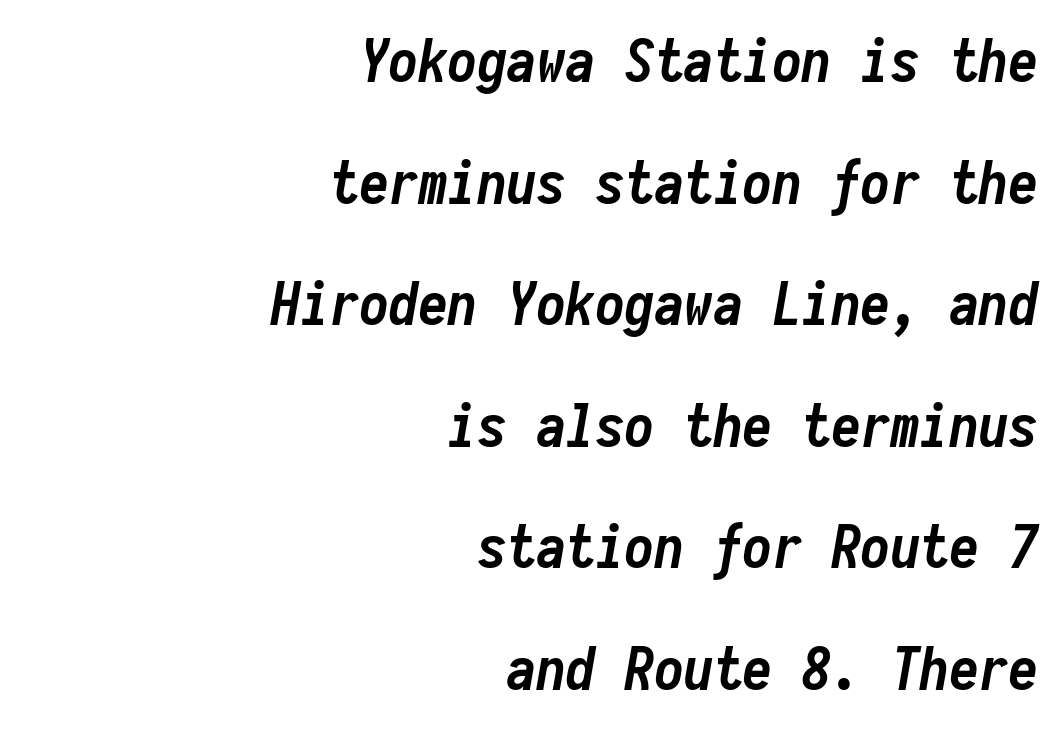
{"italic": "yes", "lean": "right", "slant_degrees": 10, "bold": "yes", "weight": "semibold", "width": "condensed", "stroke_contrast": "low", "x_height": "medium", "monospaced": "yes", "underline": "no", "align": "right", "line_spacing": "loose", "line_spacing_ratio": 2.06, "letter_spacing": "normal", "letter_spacing_em": 0.0, "glyph_px": 59}
